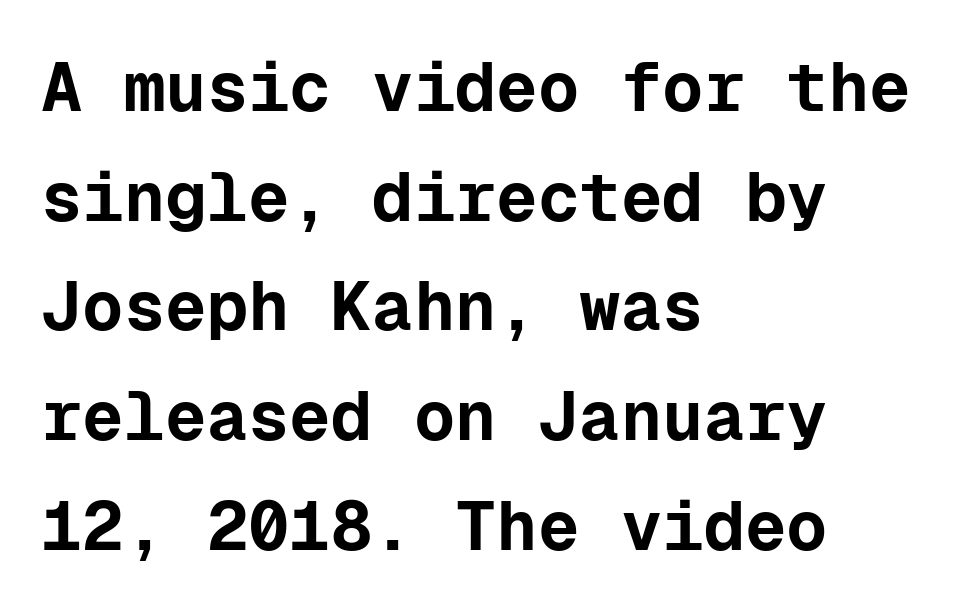
{"serif": "no", "italic": "no", "bold": "yes", "weight": "bold", "width": "normal", "stroke_contrast": "low", "x_height": "medium", "monospaced": "yes", "underline": "no", "align": "left", "line_spacing": "normal", "line_spacing_ratio": 1.59, "letter_spacing": "normal", "letter_spacing_em": 0.0, "glyph_px": 69}
